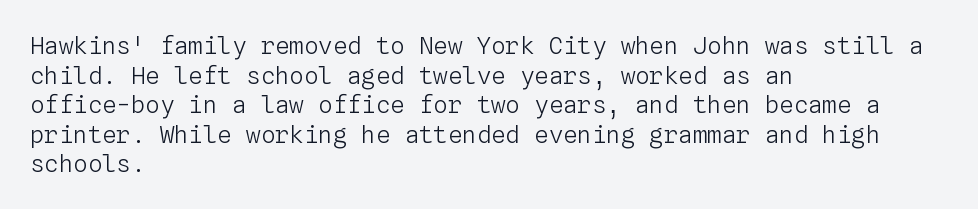
Words appear dense and cohesive because spacing is normal. Stem width sits at or under what a default text font uses. Honestly, there is no underline to notice here at all. The lettering stays uniformly vertical, giving the passage a roman look.
